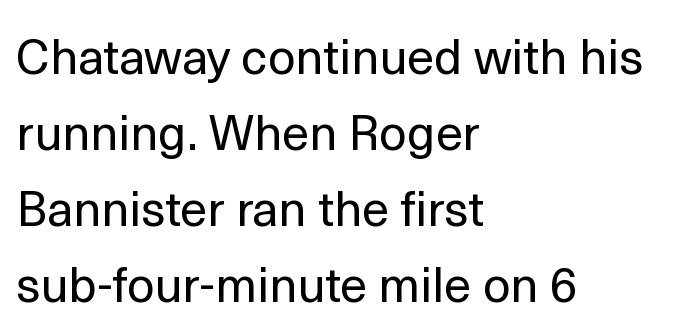
The image shows 49 px regular-weight sans-serif type, upright; set left-aligned, normal line spacing (1.55x), normal letter spacing, not underlined; a medium x-height.
